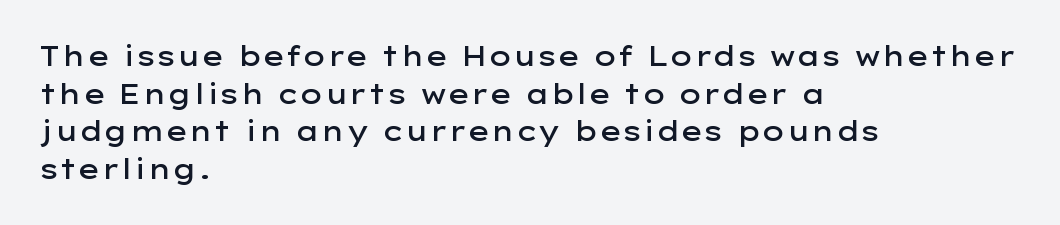
{"italic": "no", "bold": "semi", "underline": "no", "align": "left", "line_spacing": "normal", "line_spacing_ratio": 1.39, "letter_spacing": "normal", "letter_spacing_em": 0.0, "glyph_px": 27}
